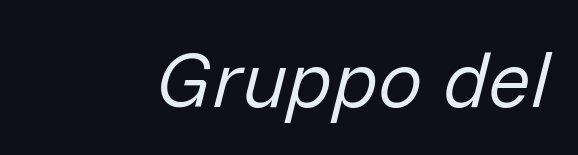
Q: Is the text bold? A: No.
Q: Is the text italic (slanted)? A: Yes, it leans right by about 14 degrees.
Q: Is the text underlined? A: No.
Q: Is the spacing between letters normal or unusually wide? A: Normal.
Q: Width (condensed, normal, or wide)? A: Normal.
Q: Stroke contrast? A: Low.
Q: x-height? A: Medium.
Q: Monospaced? A: No.
